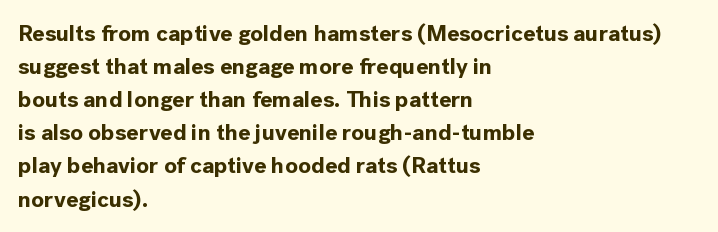
{"italic": "no", "bold": "yes", "underline": "no", "align": "left", "line_spacing": "normal", "line_spacing_ratio": 1.44, "letter_spacing": "normal", "letter_spacing_em": 0.0, "glyph_px": 23}
